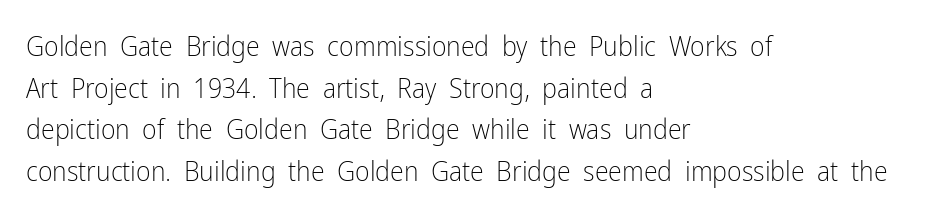
No extra tracking has been applied to these lines. Do the characters align in a grid? No, the font is proportional. The space beneath each line is pristine and unruled. Serif or sans? Sans — the stroke terminals are bare. Line spacing here is normal. Upright lettering throughout.
